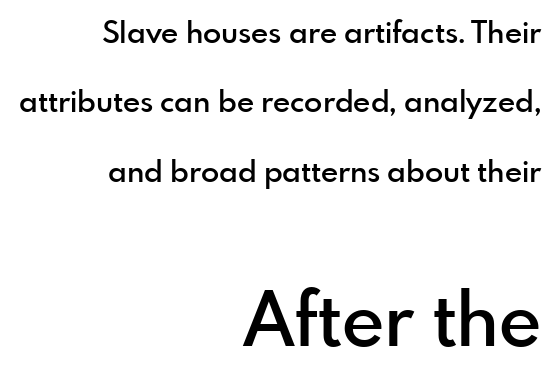
The image shows 74 px semibold sans-serif type, upright; set right-aligned, loose line spacing (2.31x), normal letter spacing, not underlined; the second (bottom) block is 2.47x larger; a small x-height.
